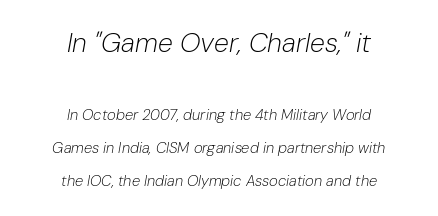
The image shows 27 px text type, italic (leaning right); set centered, loose line spacing (2.18x), normal letter spacing, not underlined; the first (top) block is 1.8x larger.
